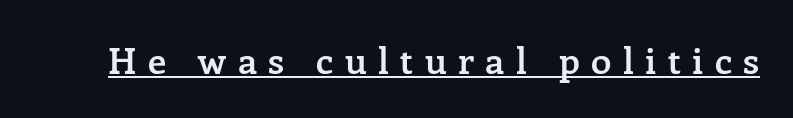
{"serif": "yes", "italic": "no", "bold": "semi", "weight": "semibold", "width": "normal", "stroke_contrast": "low", "x_height": "medium", "monospaced": "no", "underline": "yes", "letter_spacing": "wide", "letter_spacing_em": 0.31, "glyph_px": 37}
